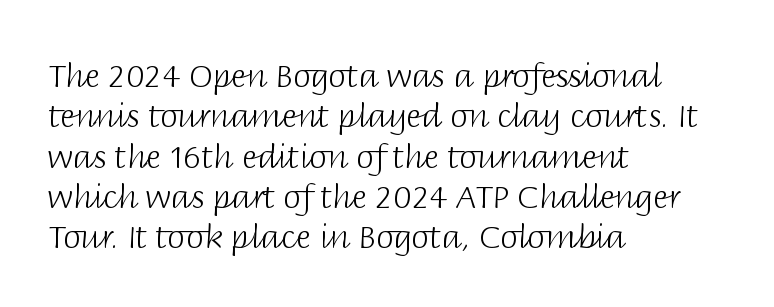
{"serif": "no", "italic": "no", "bold": "no", "weight": "light", "width": "normal", "stroke_contrast": "low", "x_height": "large", "monospaced": "no", "underline": "no", "align": "left", "line_spacing": "normal", "line_spacing_ratio": 1.26, "letter_spacing": "normal", "letter_spacing_em": 0.0, "glyph_px": 32}
